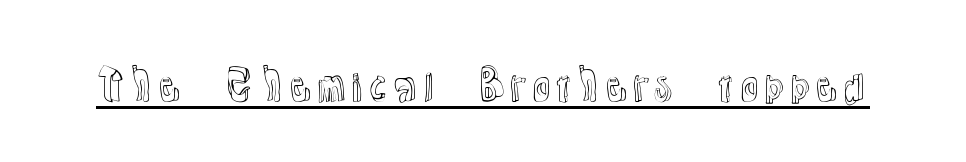
Q: Is the text italic (slanted)? A: No, it is upright.
Q: Is the text underlined? A: Yes.
Q: Is the spacing between letters normal or unusually wide? A: Normal.
Q: Width (condensed, normal, or wide)? A: Normal.
Q: x-height? A: Medium.
Q: Monospaced? A: No.
